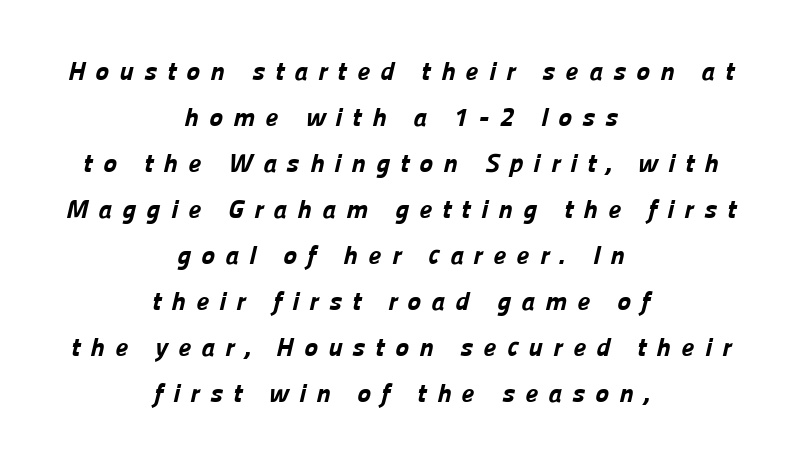
Every row of glyphs is offset so its center matches the block's center. Type without underlining. Chunky letters — that's bold for sure. Observe the wide spacing: letters keep a clear distance from each other.
